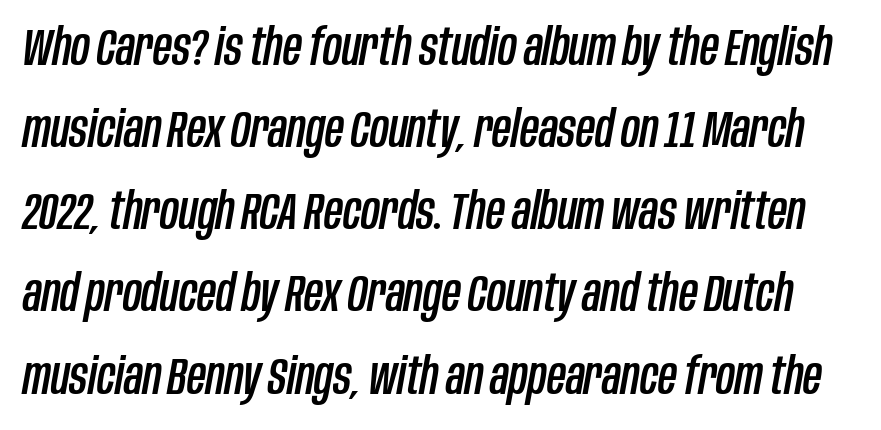
{"italic": "yes", "lean": "right", "slant_degrees": 10, "width": "condensed", "stroke_contrast": "low", "x_height": "large", "monospaced": "no", "underline": "no", "line_spacing": "normal", "line_spacing_ratio": 1.58, "letter_spacing": "normal", "letter_spacing_em": 0.0, "glyph_px": 52}
